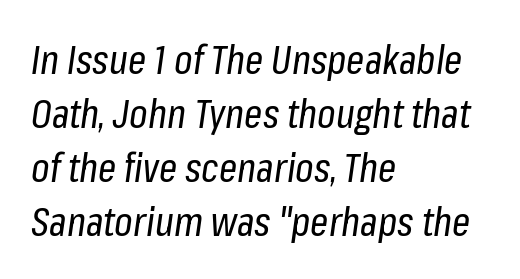
{"italic": "yes", "lean": "right", "slant_degrees": 8, "bold": "no", "weight": "regular", "width": "condensed", "stroke_contrast": "low", "x_height": "medium", "monospaced": "no", "underline": "no", "align": "left", "line_spacing": "normal", "line_spacing_ratio": 1.35, "letter_spacing": "normal", "letter_spacing_em": 0.0, "glyph_px": 40}
